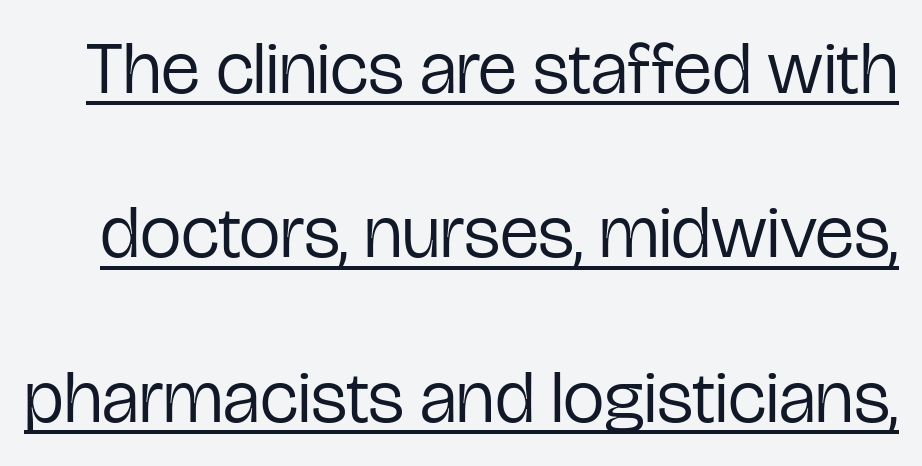
The image shows 74 px regular-weight, condensed sans-serif type, upright; set loose line spacing (2.22x), normal letter spacing, underlined; low stroke contrast and a medium x-height.
